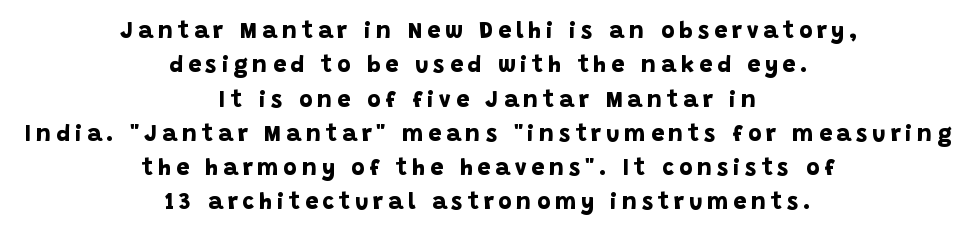
{"bold": "yes", "underline": "no", "align": "center", "line_spacing": "normal", "line_spacing_ratio": 1.49, "letter_spacing": "wide", "letter_spacing_em": 0.21, "glyph_px": 23}
